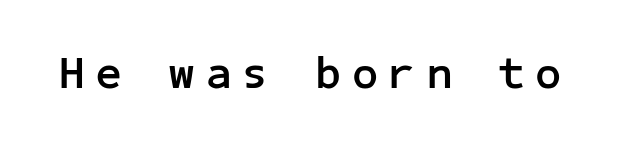
The image shows 46 px semibold sans-serif type, upright; set unusually wide letter spacing (+0.23 em), not underlined; low stroke contrast and a medium x-height.
